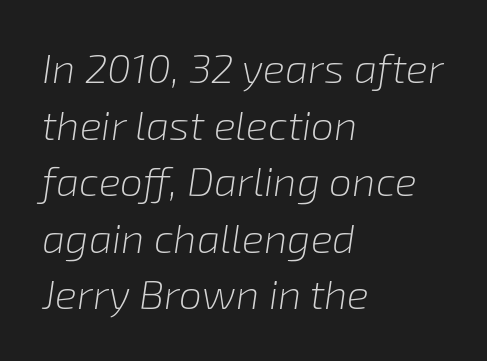
Decoration check: the copy has no underline. Caption: face not bold, strokes unweighted. Interline gaps are of average width in this sample. Nobody touched the tracking dial on this one.
